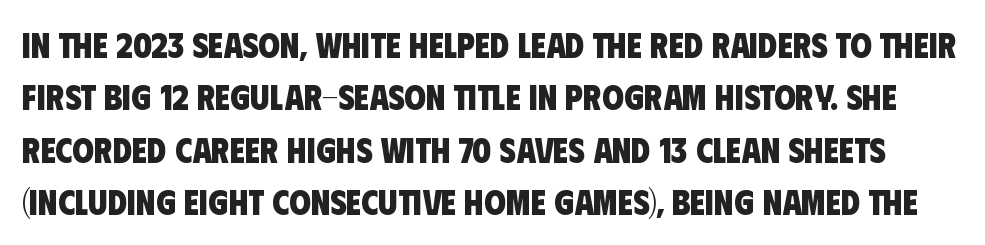
The image shows 35 px heavy, condensed sans-serif type; set normal line spacing (1.5x), normal letter spacing, not underlined; low stroke contrast and a large x-height.
